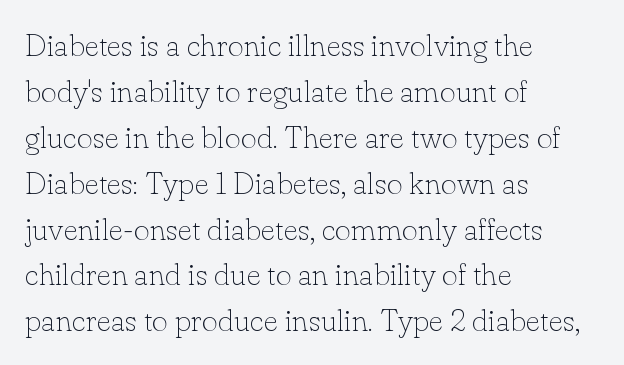
The image shows 31 px thin serif type, upright; set left-aligned, normal line spacing (1.48x), normal letter spacing, not underlined; low stroke contrast and a small x-height.
